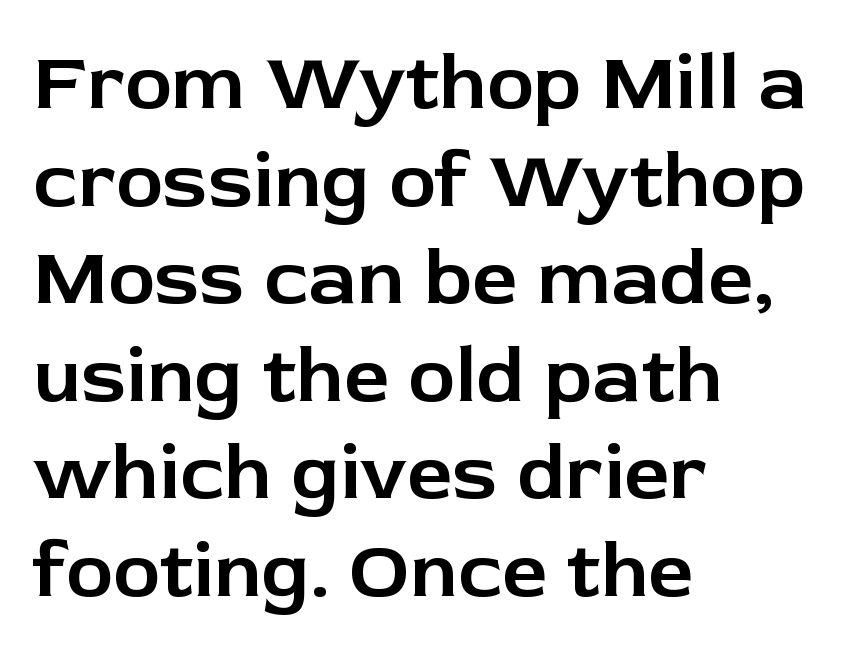
Q: Is the text italic (slanted)? A: No, it is upright.
Q: Is the typeface a serif or a sans-serif typeface? A: Sans-serif.
Q: Is the text underlined? A: No.
Q: How is the paragraph aligned? A: Left-aligned.
Q: Is the spacing between letters normal or unusually wide? A: Normal.
Q: Width (condensed, normal, or wide)? A: Normal.
Q: Stroke contrast? A: Low.
Q: x-height? A: Medium.
Q: Monospaced? A: No.
